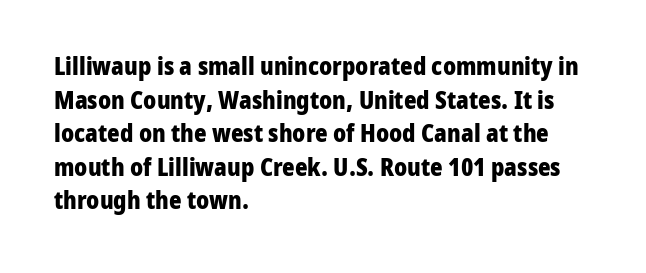
{"italic": "no", "bold": "yes", "underline": "no", "align": "left", "line_spacing": "normal", "line_spacing_ratio": 1.4, "letter_spacing": "normal", "letter_spacing_em": 0.0, "glyph_px": 24}
